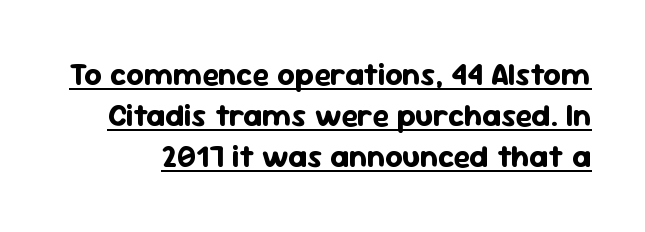
Q: Is the text bold? A: Yes.
Q: Is the text italic (slanted)? A: No, it is upright.
Q: Is the typeface a serif or a sans-serif typeface? A: Sans-serif.
Q: Is the text underlined? A: Yes.
Q: Is the spacing between letters normal or unusually wide? A: Normal.
Q: Is the spacing between lines tight, normal or loose? A: Normal.
Q: Width (condensed, normal, or wide)? A: Normal.
Q: Stroke contrast? A: Low.
Q: x-height? A: Medium.
Q: Monospaced? A: No.
